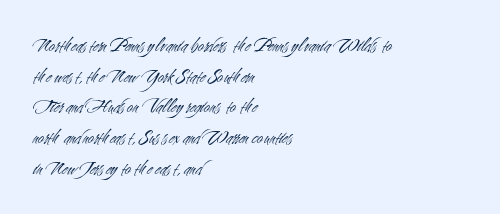
{"bold": "no", "underline": "no", "align": "left", "line_spacing": "normal", "line_spacing_ratio": 1.46, "letter_spacing": "normal", "letter_spacing_em": 0.0, "glyph_px": 21}
